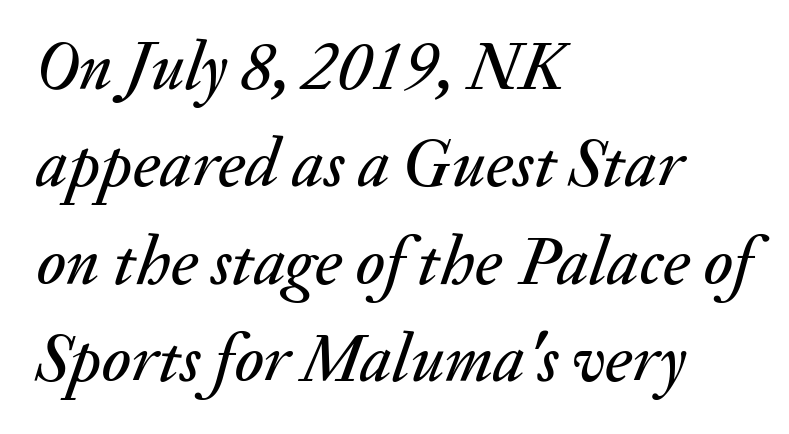
{"italic": "yes", "lean": "right", "slant_degrees": 20, "width": "normal", "stroke_contrast": "medium", "x_height": "small", "monospaced": "no", "underline": "no", "align": "left", "line_spacing": "normal", "line_spacing_ratio": 1.41, "letter_spacing": "normal", "letter_spacing_em": 0.0, "glyph_px": 69}
